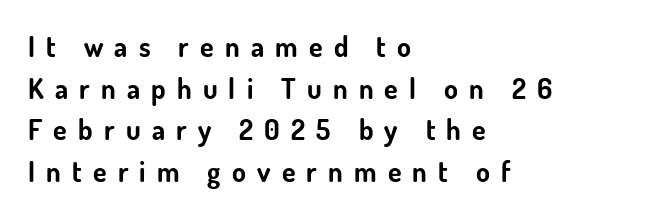
The image shows 28 px bold sans-serif type, upright; set left-aligned, normal line spacing (1.49x), unusually wide letter spacing (+0.4 em), not underlined; low stroke contrast and a small x-height.
